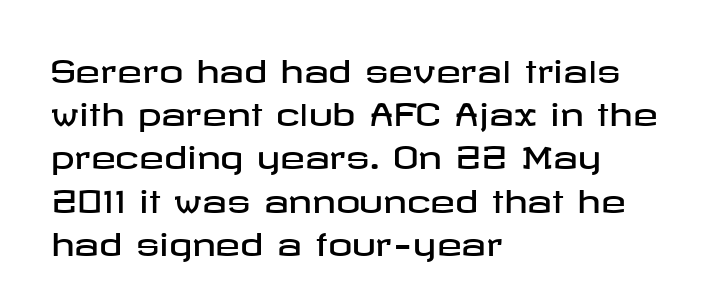
{"serif": "no", "italic": "no", "width": "wide", "stroke_contrast": "low", "x_height": "medium", "underline": "no", "align": "left", "line_spacing": "normal", "line_spacing_ratio": 1.44, "letter_spacing": "normal", "letter_spacing_em": 0.0, "glyph_px": 30}
